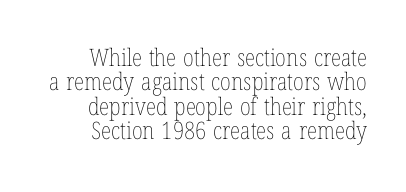
{"italic": "no", "bold": "no", "underline": "no", "align": "right", "line_spacing": "tight", "line_spacing_ratio": 1.02, "letter_spacing": "normal", "letter_spacing_em": 0.0, "glyph_px": 24}
